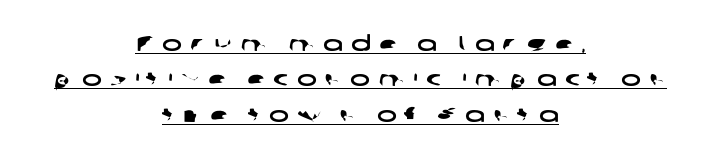
Q: Is the text underlined? A: Yes.
Q: How is the paragraph aligned? A: Centered.
Q: Is the spacing between letters normal or unusually wide? A: Unusually wide.
Q: Is the spacing between lines tight, normal or loose? A: Normal.
